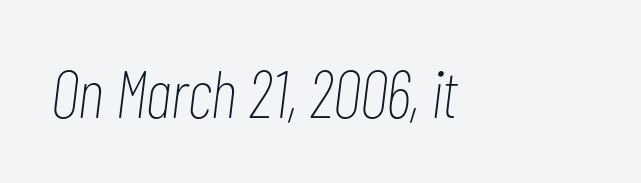
{"italic": "yes", "lean": "right", "slant_degrees": 7, "bold": "no", "weight": "thin", "width": "condensed", "stroke_contrast": "low", "x_height": "medium", "monospaced": "no", "underline": "no", "letter_spacing": "normal", "letter_spacing_em": 0.0, "glyph_px": 67}
